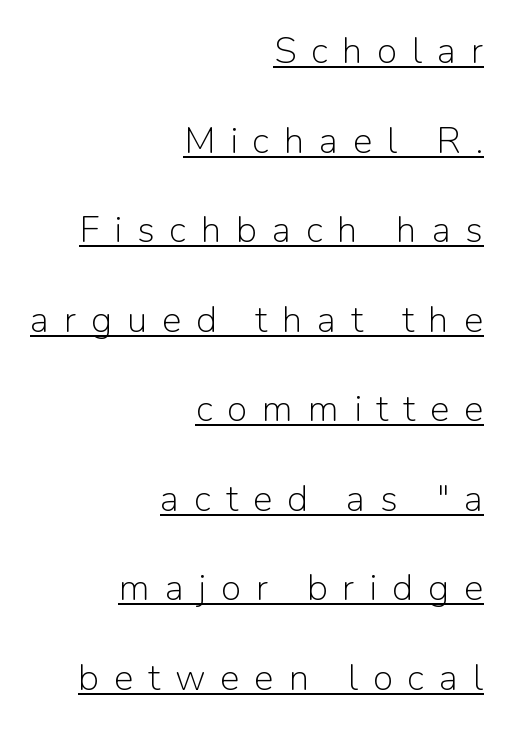
Q: Is the text bold? A: No.
Q: Is the text italic (slanted)? A: No, it is upright.
Q: Is the typeface a serif or a sans-serif typeface? A: Sans-serif.
Q: Is the text underlined? A: Yes.
Q: How is the paragraph aligned? A: Right-aligned.
Q: Is the spacing between letters normal or unusually wide? A: Unusually wide.
Q: Is the spacing between lines tight, normal or loose? A: Loose.
Q: Width (condensed, normal, or wide)? A: Normal.
Q: Stroke contrast? A: Low.
Q: x-height? A: Medium.
Q: Monospaced? A: No.
